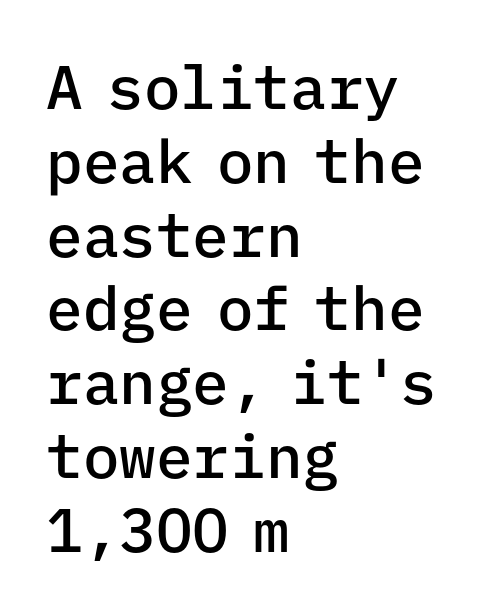
{"serif": "no", "italic": "no", "bold": "semi", "weight": "semibold", "width": "normal", "stroke_contrast": "low", "x_height": "medium", "monospaced": "yes", "underline": "no", "align": "left", "line_spacing_ratio": 1.21, "letter_spacing": "normal", "letter_spacing_em": 0.0, "glyph_px": 61}
